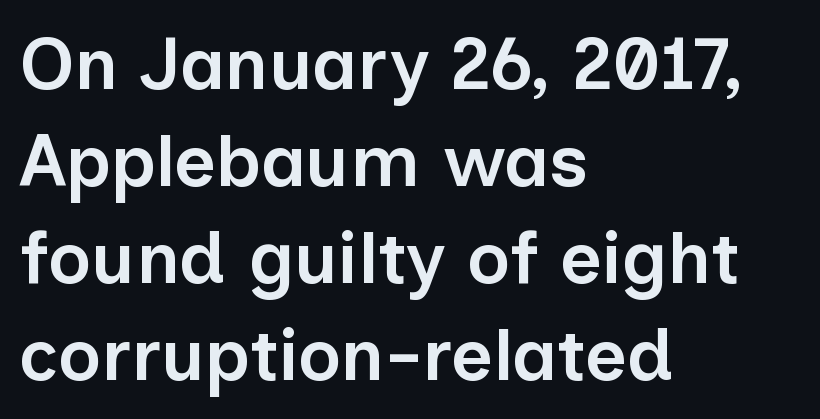
{"serif": "no", "italic": "no", "bold": "semi", "weight": "semibold", "width": "normal", "stroke_contrast": "low", "x_height": "medium", "monospaced": "no", "underline": "no", "align": "left", "line_spacing": "normal", "line_spacing_ratio": 1.33, "letter_spacing": "normal", "letter_spacing_em": 0.0, "glyph_px": 73}
